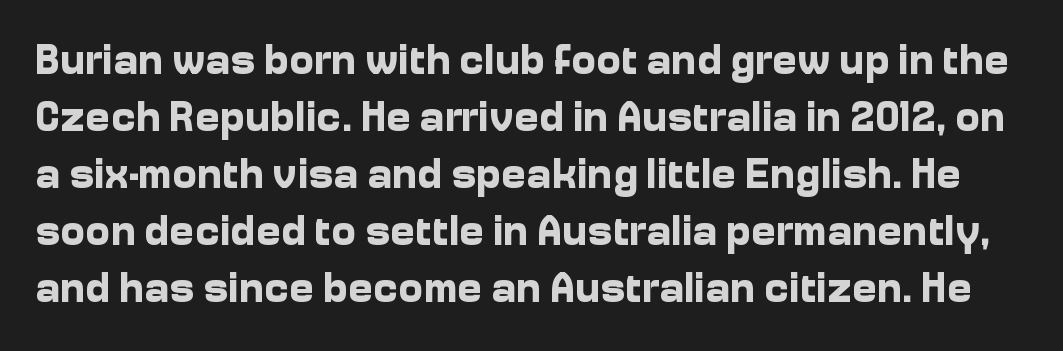
The image shows 42 px bold sans-serif type, upright; set normal line spacing (1.36x), normal letter spacing, not underlined; low stroke contrast and a medium x-height.
